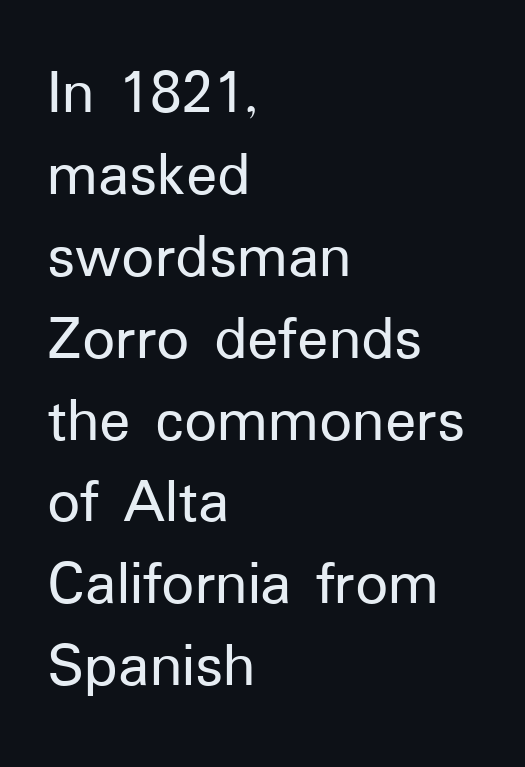
Each word holds together tightly as a unit, with standard inter-letter gaps. Has an underline been added? It has not. This is sans-serif lettering, the kind often seen on screens and signage. Posture: vertical. What's the leading like? Ordinary, nothing unusual. Notice how the passage keeps a crisp vertical edge on the left only.
